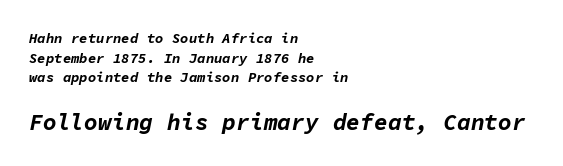
{"italic": "yes", "lean": "right", "slant_degrees": 11, "bold": "yes", "underline": "no", "align": "left", "line_spacing": "normal", "line_spacing_ratio": 1.41, "letter_spacing": "normal", "letter_spacing_em": 0.0, "larger_block": "second", "size_ratio": 1.64, "glyph_px": 23}
